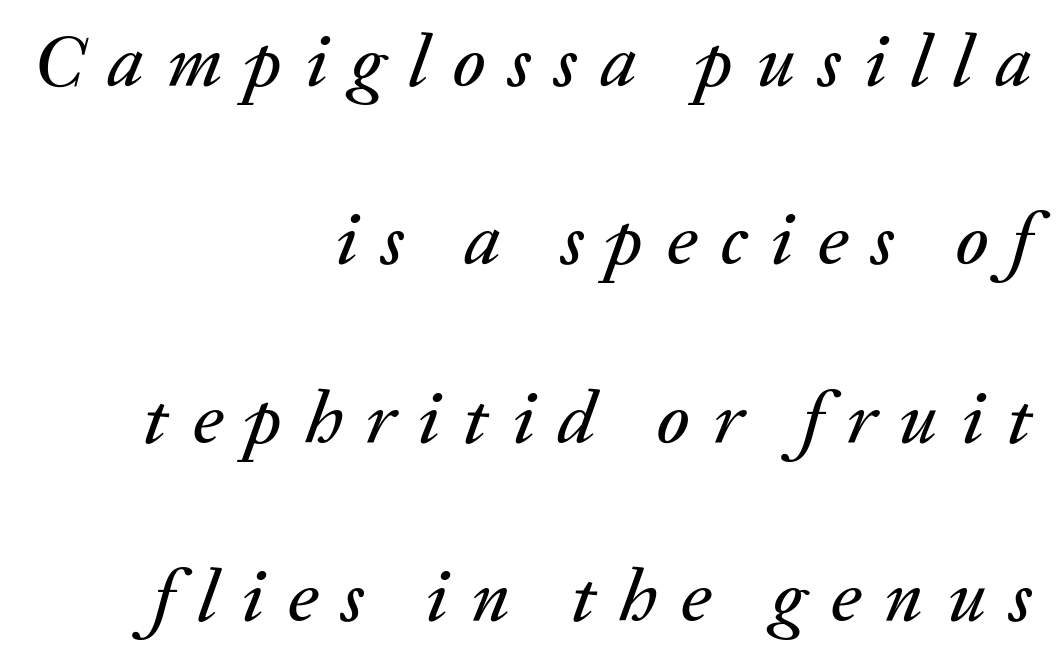
Q: Is the text italic (slanted)? A: Yes, it leans right by about 20 degrees.
Q: Is the text underlined? A: No.
Q: How is the paragraph aligned? A: Right-aligned.
Q: Is the spacing between letters normal or unusually wide? A: Unusually wide.
Q: Is the spacing between lines tight, normal or loose? A: Loose.
Q: Width (condensed, normal, or wide)? A: Normal.
Q: Stroke contrast? A: Medium.
Q: x-height? A: Medium.
Q: Monospaced? A: No.
